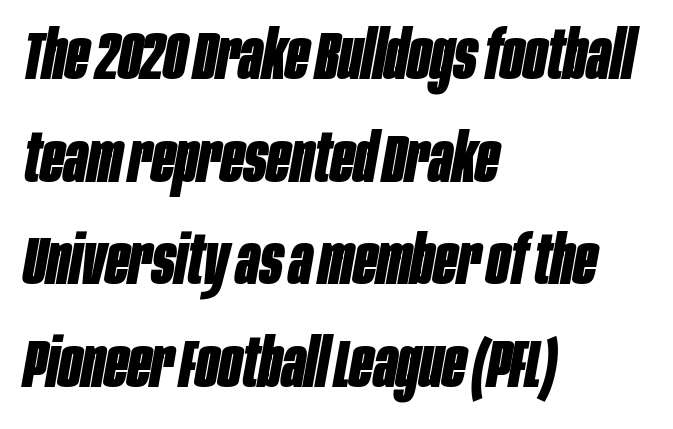
{"italic": "yes", "lean": "right", "slant_degrees": 10, "bold": "yes", "weight": "bold", "width": "condensed", "stroke_contrast": "low", "x_height": "large", "monospaced": "no", "underline": "no", "align": "left", "line_spacing": "normal", "line_spacing_ratio": 1.51, "letter_spacing": "normal", "letter_spacing_em": 0.0, "glyph_px": 68}
